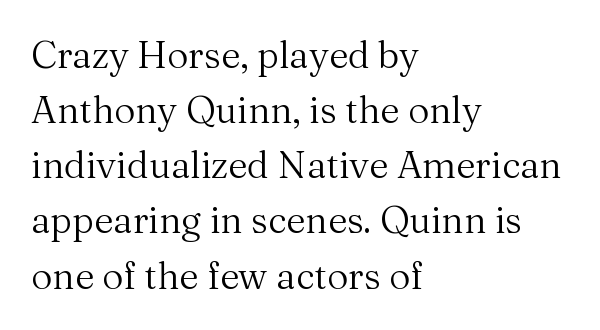
Think of a printed novel: that variable character pitch is what you see here. Horizontal bands of white between lines are of average thickness. Look at the tracking — it's just the regular setting, nothing added. Do the letters lean? They stand straight. This rendering uses left alignment, leaving the right contour irregular. The font family rendered here belongs to the serif group.
